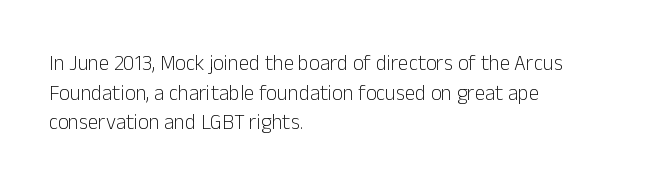
Q: Is the text bold? A: No.
Q: Is the text italic (slanted)? A: No, it is upright.
Q: Is the text underlined? A: No.
Q: How is the paragraph aligned? A: Left-aligned.
Q: Is the spacing between letters normal or unusually wide? A: Normal.
Q: Is the spacing between lines tight, normal or loose? A: Normal.
